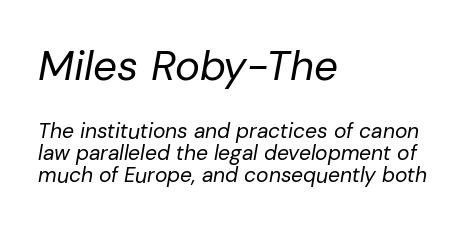
The image shows 42 px regular-weight type, italic (leaning right); set left-aligned, tight line spacing (1.07x), normal letter spacing, not underlined; the first (top) block is 2.0x larger; low stroke contrast and a medium x-height.
